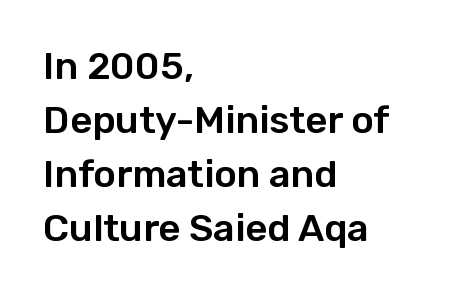
Compared with a centered layout, this one pins lines to the left instead. The passage shown is typed in a proportional face where columns would drift. Regular leading. Just letters on the line, the space beneath them empty. The axis of the letterforms is exactly vertical. This sample uses plain, unmodified letter spacing.
